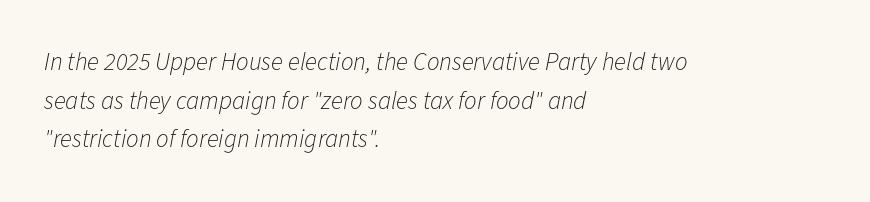
Q: Is the text bold? A: No.
Q: Is the text italic (slanted)? A: Yes, it leans right by about 11 degrees.
Q: Is the text underlined? A: No.
Q: How is the paragraph aligned? A: Left-aligned.
Q: Is the spacing between letters normal or unusually wide? A: Normal.
Q: Is the spacing between lines tight, normal or loose? A: Normal.
